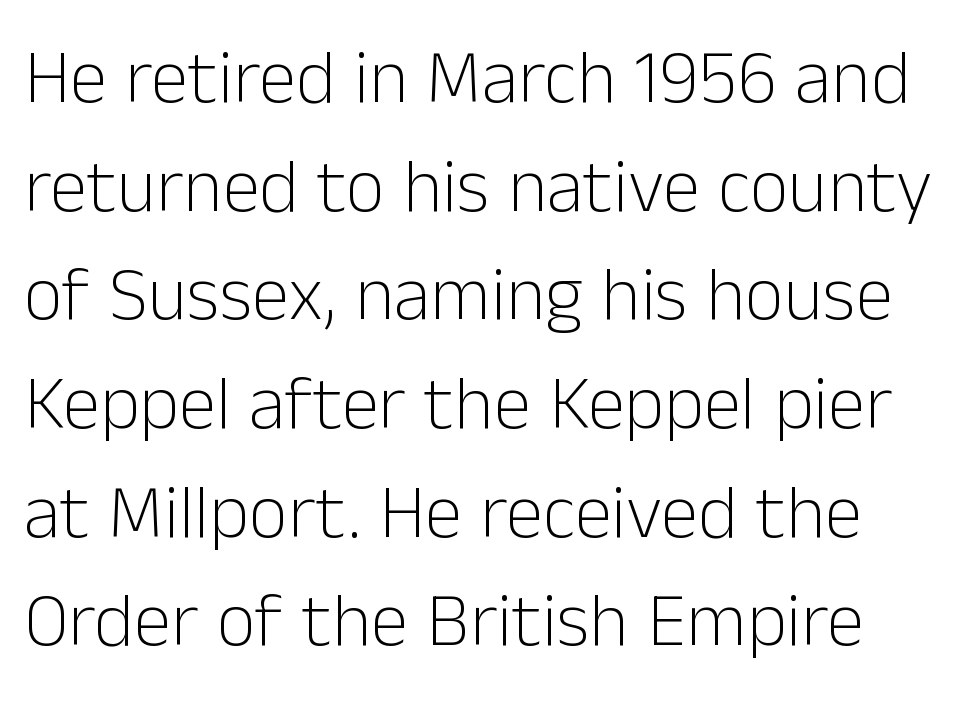
{"serif": "no", "italic": "no", "bold": "no", "weight": "light", "width": "normal", "stroke_contrast": "low", "x_height": "medium", "monospaced": "no", "underline": "no", "line_spacing": "normal", "line_spacing_ratio": 1.43, "letter_spacing": "normal", "letter_spacing_em": 0.0, "glyph_px": 76}
